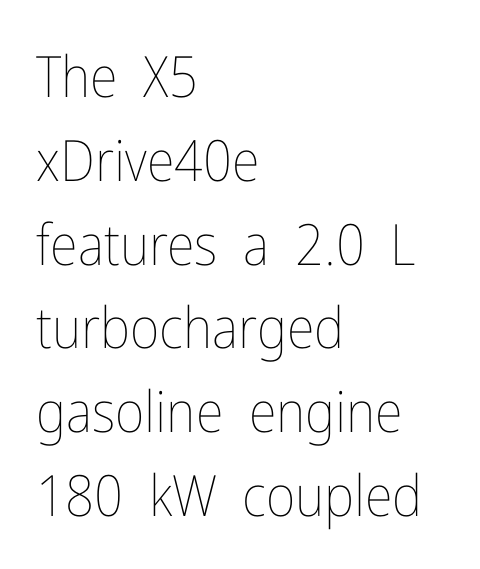
The image shows 57 px thin, condensed type, upright; set left-aligned, normal line spacing (1.47x), normal letter spacing, not underlined; low stroke contrast and a medium x-height.
